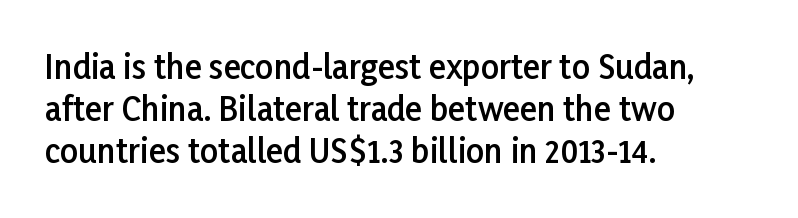
{"serif": "no", "italic": "no", "bold": "semi", "weight": "semibold", "width": "normal", "stroke_contrast": "low", "x_height": "medium", "monospaced": "no", "underline": "no", "align": "left", "line_spacing": "normal", "line_spacing_ratio": 1.32, "letter_spacing": "normal", "letter_spacing_em": 0.0, "glyph_px": 32}
